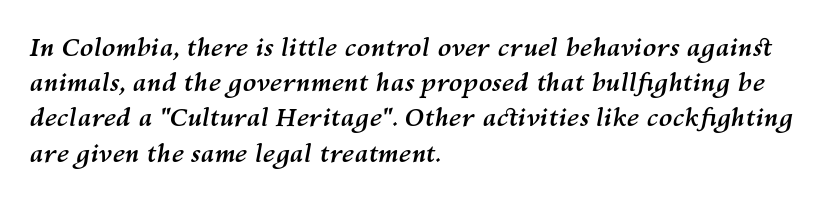
Q: Is the text bold? A: Yes.
Q: Is the text italic (slanted)? A: Yes, it leans right by about 10 degrees.
Q: Is the text underlined? A: No.
Q: How is the paragraph aligned? A: Left-aligned.
Q: Is the spacing between letters normal or unusually wide? A: Normal.
Q: Is the spacing between lines tight, normal or loose? A: Normal.
